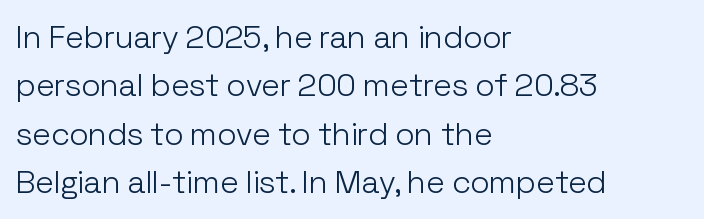
Q: Is the text bold? A: No.
Q: Is the text italic (slanted)? A: No, it is upright.
Q: Is the typeface a serif or a sans-serif typeface? A: Sans-serif.
Q: Is the text underlined? A: No.
Q: How is the paragraph aligned? A: Left-aligned.
Q: Is the spacing between letters normal or unusually wide? A: Normal.
Q: Is the spacing between lines tight, normal or loose? A: Normal.
Q: Width (condensed, normal, or wide)? A: Normal.
Q: Stroke contrast? A: Low.
Q: x-height? A: Medium.
Q: Monospaced? A: No.
